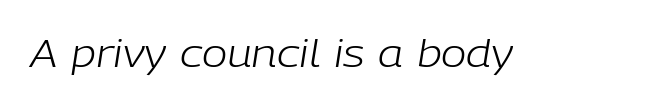
The image shows 38 px light type, italic (leaning right); set normal letter spacing, not underlined; low stroke contrast and a medium x-height.
